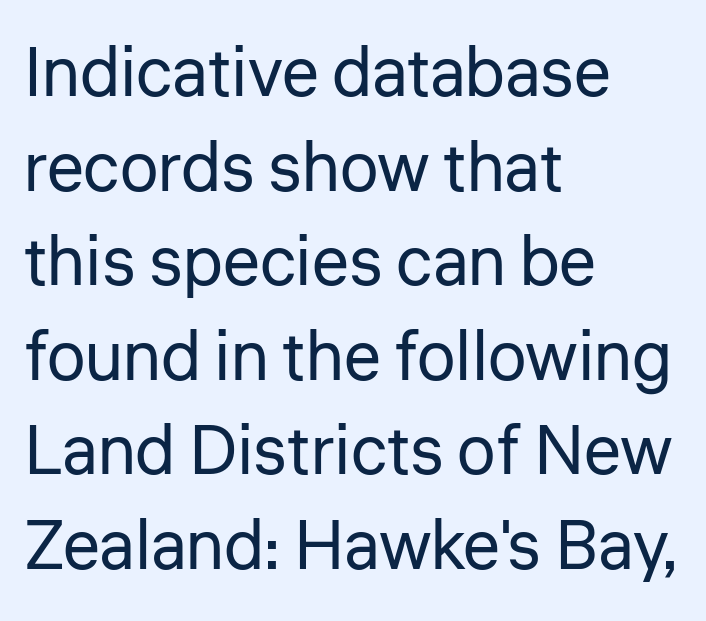
{"serif": "no", "italic": "no", "bold": "no", "weight": "regular", "width": "normal", "stroke_contrast": "low", "x_height": "medium", "monospaced": "no", "underline": "no", "align": "left", "line_spacing": "normal", "line_spacing_ratio": 1.37, "letter_spacing": "normal", "letter_spacing_em": 0.0, "glyph_px": 69}
